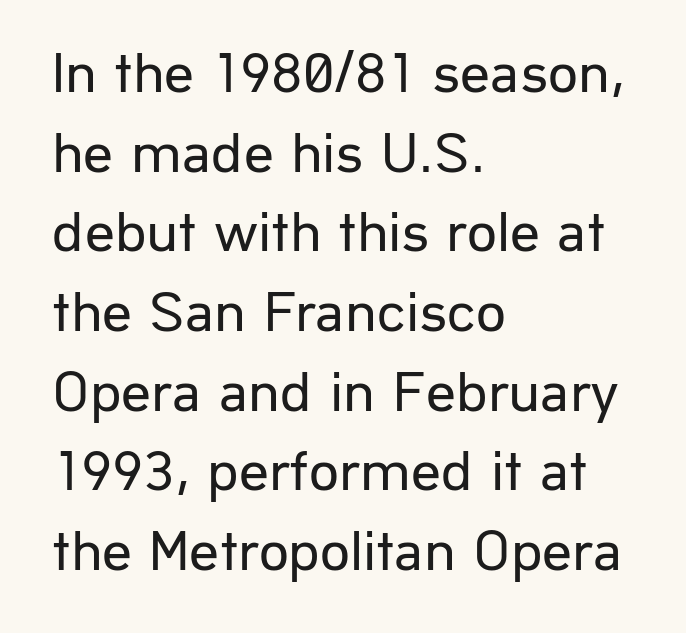
Q: Is the text bold? A: No.
Q: Is the text italic (slanted)? A: No, it is upright.
Q: Is the typeface a serif or a sans-serif typeface? A: Sans-serif.
Q: Is the text underlined? A: No.
Q: How is the paragraph aligned? A: Left-aligned.
Q: Is the spacing between letters normal or unusually wide? A: Normal.
Q: Is the spacing between lines tight, normal or loose? A: Normal.
Q: Width (condensed, normal, or wide)? A: Normal.
Q: Stroke contrast? A: Low.
Q: x-height? A: Medium.
Q: Monospaced? A: No.
